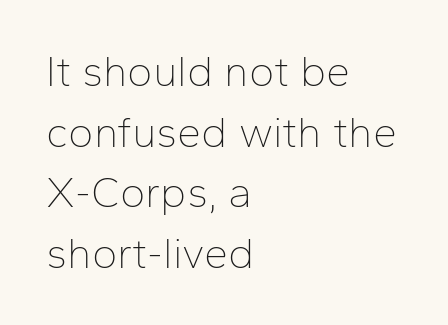
{"serif": "no", "italic": "no", "bold": "no", "weight": "thin", "width": "normal", "stroke_contrast": "low", "x_height": "medium", "monospaced": "no", "underline": "no", "align": "left", "line_spacing": "normal", "line_spacing_ratio": 1.41, "letter_spacing": "normal", "letter_spacing_em": 0.0, "glyph_px": 43}
